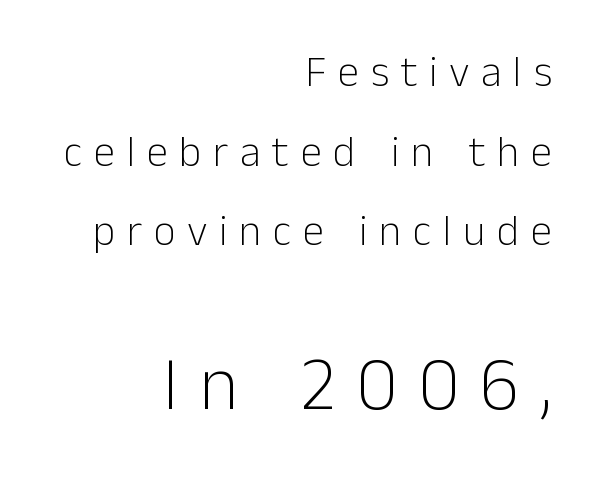
{"serif": "no", "italic": "no", "bold": "no", "weight": "light", "width": "normal", "stroke_contrast": "low", "x_height": "medium", "monospaced": "no", "underline": "no", "align": "right", "line_spacing_ratio": 1.85, "letter_spacing": "wide", "letter_spacing_em": 0.27, "larger_block": "second", "size_ratio": 1.77, "glyph_px": 76}
